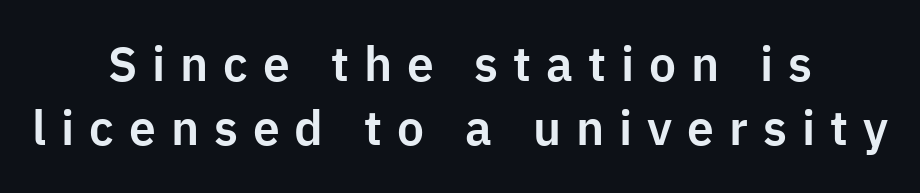
Q: Is the text italic (slanted)? A: No, it is upright.
Q: Is the typeface a serif or a sans-serif typeface? A: Sans-serif.
Q: Is the text underlined? A: No.
Q: How is the paragraph aligned? A: Centered.
Q: Is the spacing between letters normal or unusually wide? A: Unusually wide.
Q: Is the spacing between lines tight, normal or loose? A: Normal.
Q: Width (condensed, normal, or wide)? A: Normal.
Q: Stroke contrast? A: Low.
Q: x-height? A: Medium.
Q: Monospaced? A: No.
